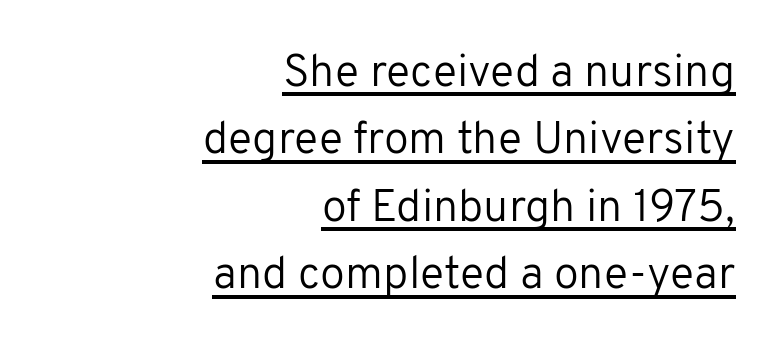
Q: Is the text bold? A: No.
Q: Is the text italic (slanted)? A: No, it is upright.
Q: Is the typeface a serif or a sans-serif typeface? A: Sans-serif.
Q: Is the text underlined? A: Yes.
Q: How is the paragraph aligned? A: Right-aligned.
Q: Is the spacing between letters normal or unusually wide? A: Normal.
Q: Is the spacing between lines tight, normal or loose? A: Normal.
Q: Width (condensed, normal, or wide)? A: Normal.
Q: Stroke contrast? A: Low.
Q: x-height? A: Medium.
Q: Monospaced? A: No.
